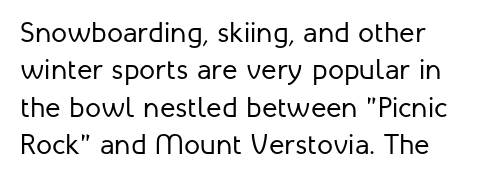
Q: Is the text bold? A: No.
Q: Is the text italic (slanted)? A: No, it is upright.
Q: Is the typeface a serif or a sans-serif typeface? A: Sans-serif.
Q: Is the text underlined? A: No.
Q: How is the paragraph aligned? A: Left-aligned.
Q: Is the spacing between letters normal or unusually wide? A: Normal.
Q: Is the spacing between lines tight, normal or loose? A: Normal.
Q: Width (condensed, normal, or wide)? A: Normal.
Q: Stroke contrast? A: Low.
Q: x-height? A: Medium.
Q: Monospaced? A: No.
